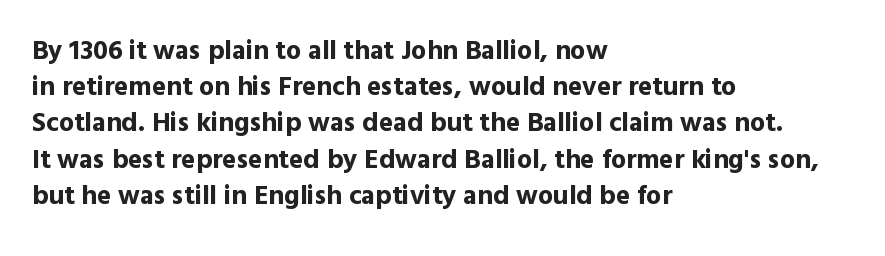
Does the weight exceed regular? Yes, all the way to bold. Inter-character spacing is left at the font's built-in metrics. If you drew a ruler down the left edge, every line would touch it. Only glyphs here, with clear space below each row. This sample keeps an unexceptional amount of space between lines.
